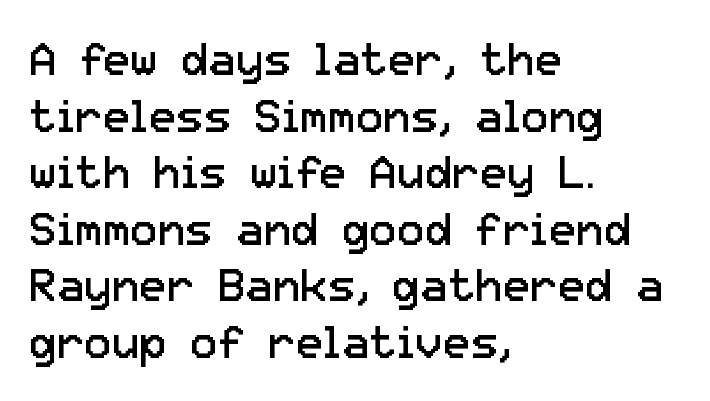
No extra ink here — the face is not bold. Layout note: lines flush left. This is sans-serif lettering, the kind often seen on screens and signage. Here the glyphs are tracked normally, forming tight word shapes. The specimen reads as upright at a glance.
